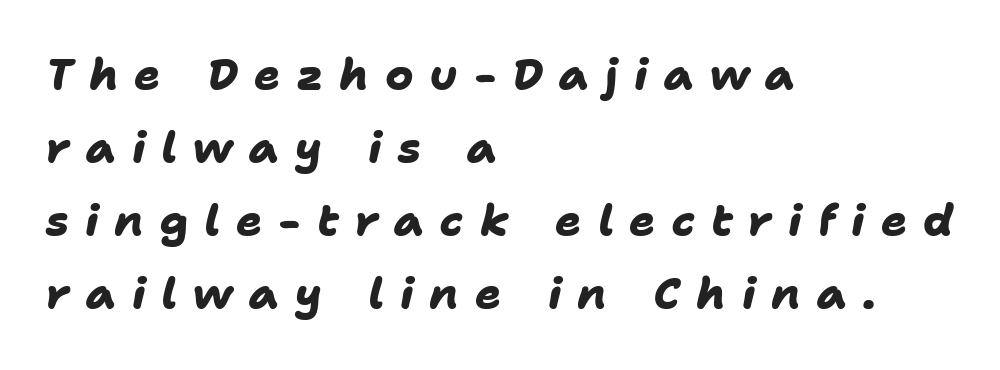
{"serif": "no", "bold": "yes", "weight": "heavy", "width": "normal", "stroke_contrast": "low", "x_height": "medium", "monospaced": "no", "underline": "no", "align": "left", "line_spacing": "normal", "line_spacing_ratio": 1.7, "letter_spacing": "wide", "letter_spacing_em": 0.37, "glyph_px": 43}
